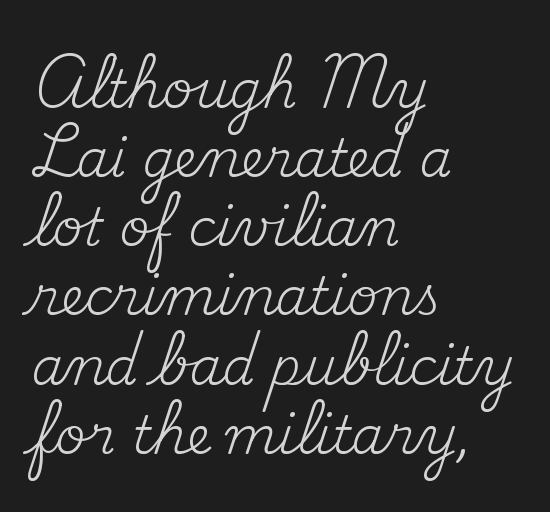
{"serif": "yes", "bold": "no", "weight": "regular", "width": "normal", "stroke_contrast": "medium", "x_height": "small", "monospaced": "no", "underline": "no", "align": "left", "line_spacing": "normal", "line_spacing_ratio": 1.33, "letter_spacing": "normal", "letter_spacing_em": 0.0, "glyph_px": 52}
